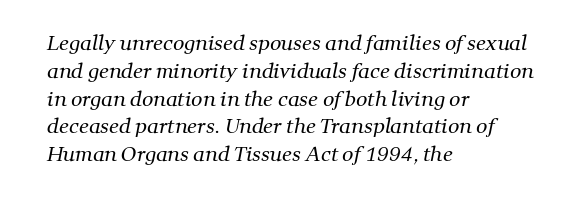
Words appear dense and cohesive because spacing is normal. Weight class: somewhere from thin through regular. Regarding leading, the lines here are spaced in the standard way. These lines stack with their left ends in a neat column.
